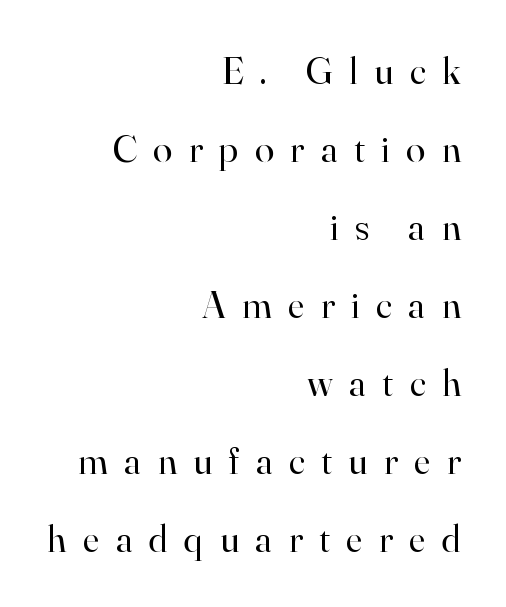
The image shows 39 px regular-weight serif type, upright; set right-aligned, loose line spacing (2.0x), unusually wide letter spacing (+0.42 em), not underlined; high stroke contrast and a small x-height.
